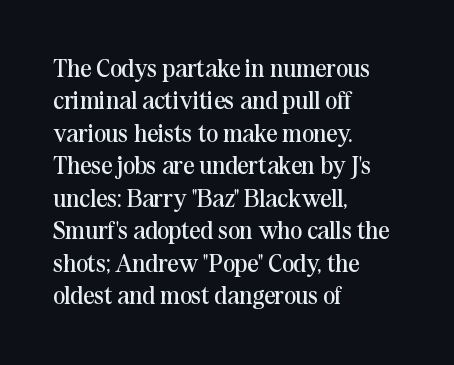
The words here are not underlined. Whoever set this chose a conventional vertical rhythm. Honestly, the letter spacing is just normal — you wouldn't notice it. Tall strokes in this sample are plumb rather than angled. Compared with a centered layout, this one pins lines to the left instead. The weight tops out at a normal text grade.
